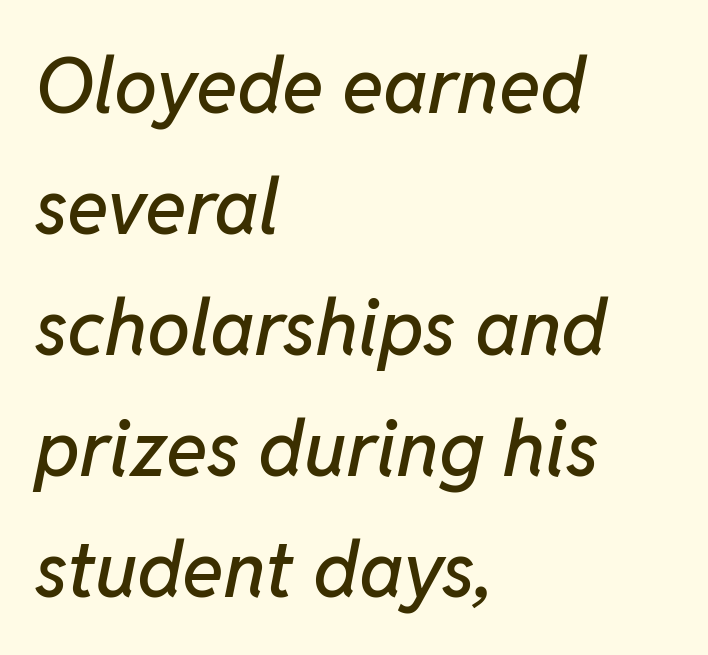
{"italic": "yes", "lean": "right", "slant_degrees": 11, "width": "normal", "stroke_contrast": "low", "x_height": "medium", "monospaced": "no", "underline": "no", "align": "left", "line_spacing": "normal", "line_spacing_ratio": 1.57, "letter_spacing": "normal", "letter_spacing_em": 0.0, "glyph_px": 77}
